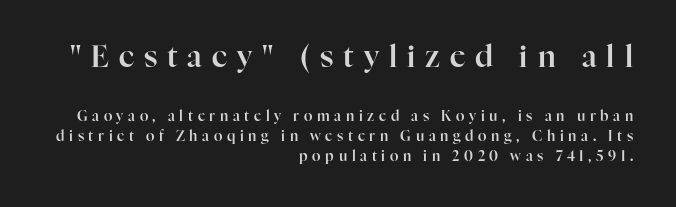
The image shows 30 px serif type, upright; set right-aligned, normal line spacing (1.41x), unusually wide letter spacing (+0.33 em), not underlined; the first (top) block is 2.14x larger; high stroke contrast and a medium x-height.
